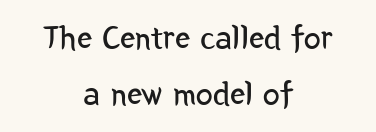
The image shows 34 px regular-weight, condensed sans-serif type, upright; set centered, normal line spacing (1.65x), normal letter spacing, not underlined; low stroke contrast and a medium x-height.
